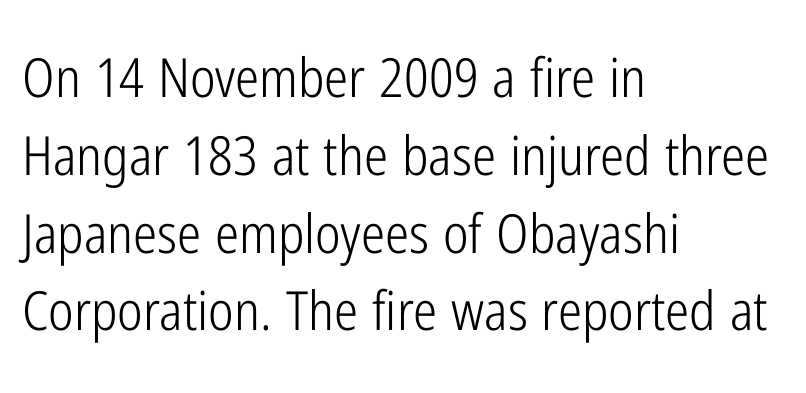
{"serif": "no", "italic": "no", "bold": "no", "weight": "light", "width": "condensed", "stroke_contrast": "low", "x_height": "medium", "monospaced": "no", "underline": "no", "align": "left", "line_spacing": "normal", "line_spacing_ratio": 1.44, "letter_spacing": "normal", "letter_spacing_em": 0.0, "glyph_px": 54}
